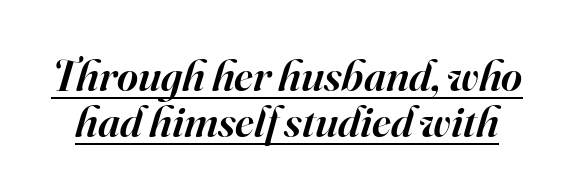
The image shows 45 px semibold serif type, italic (leaning right); set tight line spacing (1.02x), normal letter spacing, underlined; high stroke contrast and a small x-height.
